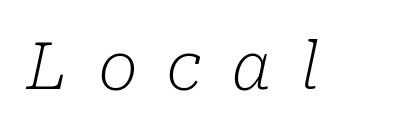
The tracking jumps out immediately: characters are airy and widely separated. A typesetter would call this proportional, since set widths differ per character. Rule under the text: the space is simply empty. If you drew a line through each stem, it would be angled. The font family rendered here belongs to the serif group.
